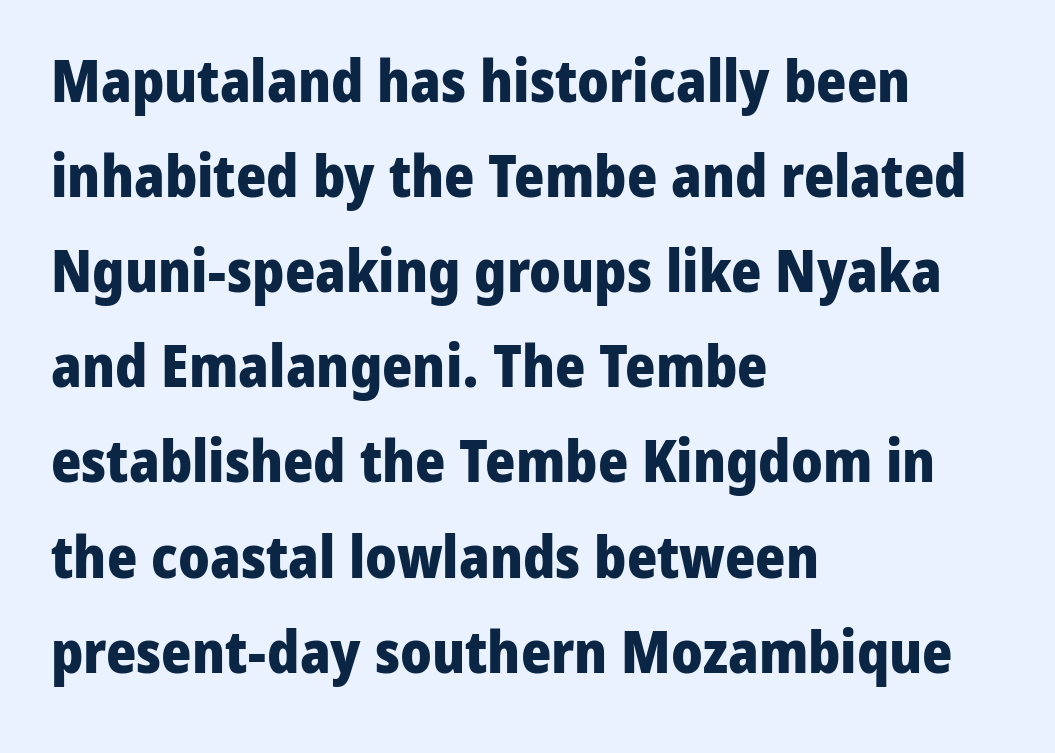
The image shows 58 px heavy sans-serif type, upright; set left-aligned, normal line spacing (1.64x), normal letter spacing, not underlined; low stroke contrast and a medium x-height.
